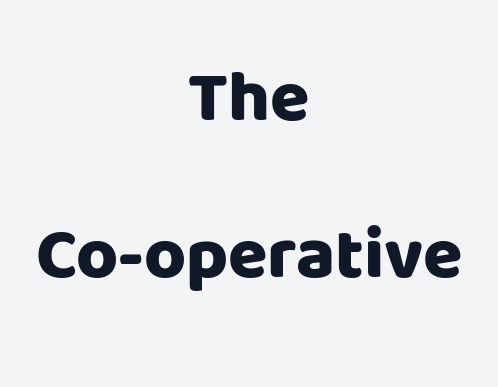
{"serif": "no", "italic": "no", "bold": "yes", "weight": "heavy", "width": "normal", "stroke_contrast": "low", "x_height": "large", "monospaced": "no", "underline": "no", "align": "center", "line_spacing": "loose", "line_spacing_ratio": 2.18, "letter_spacing": "normal", "letter_spacing_em": 0.0, "glyph_px": 72}
